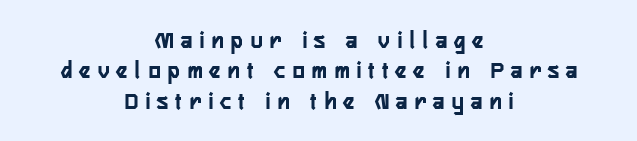
{"italic": "no", "underline": "no", "align": "center", "line_spacing_ratio": 1.22, "letter_spacing": "wide", "letter_spacing_em": 0.3, "glyph_px": 25}
